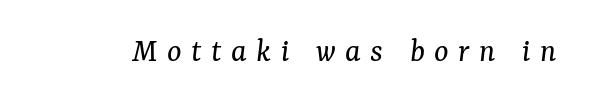
Italic? Definitely — the glyphs are oblique. The strokes are not fattened; the text isn't bold. Look at the bottom of the vertical strokes: they flare into serifs here. Characters follow at a spacing far wider than the type designer built in.
